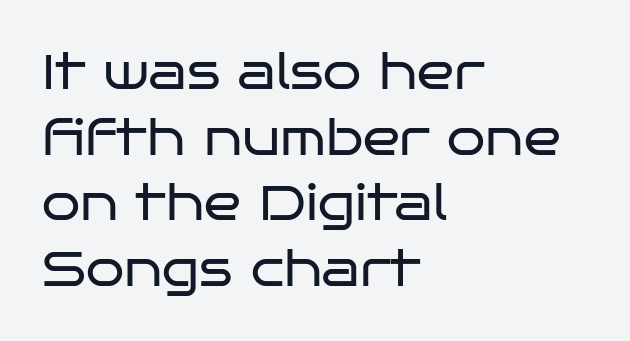
{"serif": "no", "italic": "no", "bold": "no", "weight": "regular", "width": "wide", "stroke_contrast": "low", "x_height": "large", "monospaced": "no", "underline": "no", "align": "left", "line_spacing": "normal", "line_spacing_ratio": 1.34, "letter_spacing": "normal", "letter_spacing_em": 0.0, "glyph_px": 49}
